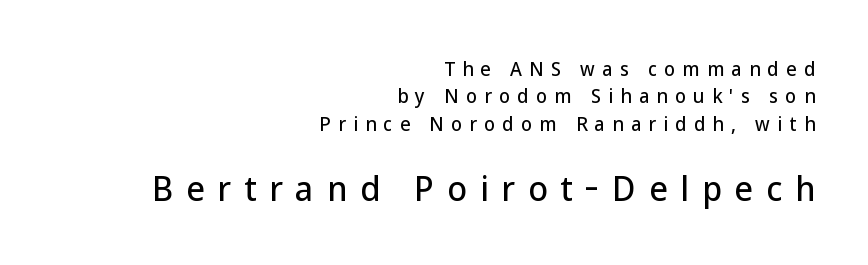
A typesetter would call this proportional, since set widths differ per character. Upright lettering throughout. How would I describe the line gaps? Plain and ordinary. Which of the two is more prominent by size? The second, at the bottom.
